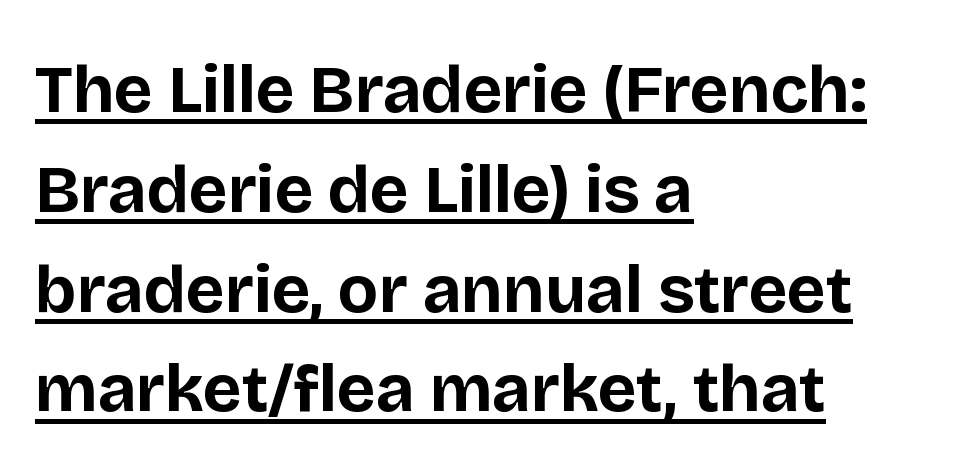
The image shows 67 px bold sans-serif type, upright; set left-aligned, normal line spacing (1.49x), normal letter spacing, underlined; low stroke contrast and a large x-height.
